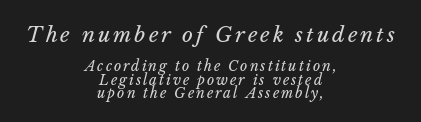
Q: Is the text bold? A: No.
Q: Is the text italic (slanted)? A: Yes, it leans right by about 14 degrees.
Q: Is the text underlined? A: No.
Q: How is the paragraph aligned? A: Centered.
Q: Is the spacing between lines tight, normal or loose? A: Tight.
Q: Which block of text is set in a larger size, the first (top) or the second (bottom)? A: The first (top) one.
